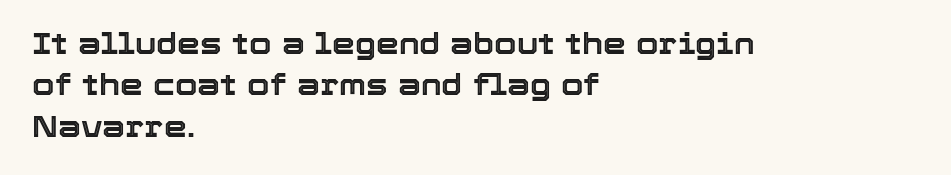
{"italic": "no", "width": "normal", "x_height": "medium", "monospaced": "no", "underline": "no", "align": "left", "line_spacing": "normal", "line_spacing_ratio": 1.43, "letter_spacing": "normal", "letter_spacing_em": 0.0, "glyph_px": 29}
